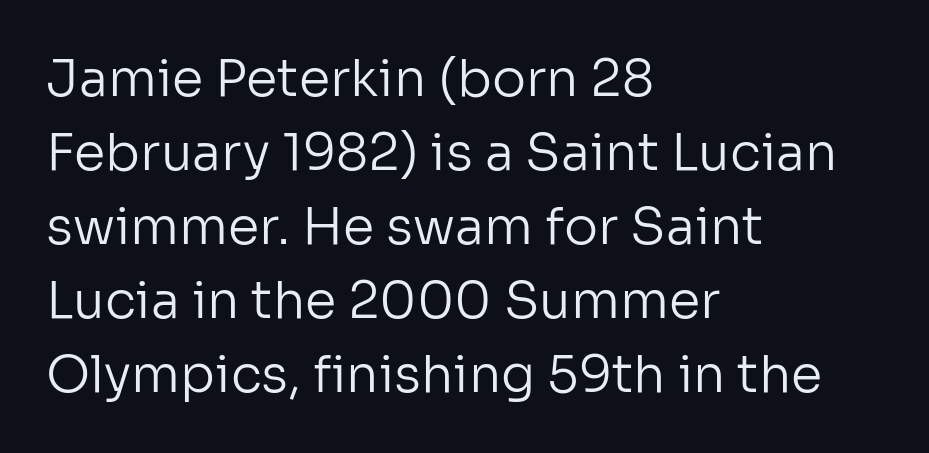
{"serif": "no", "italic": "no", "bold": "no", "weight": "regular", "width": "normal", "stroke_contrast": "low", "x_height": "medium", "monospaced": "no", "underline": "no", "align": "left", "line_spacing": "normal", "line_spacing_ratio": 1.45, "letter_spacing": "normal", "letter_spacing_em": 0.0, "glyph_px": 51}
